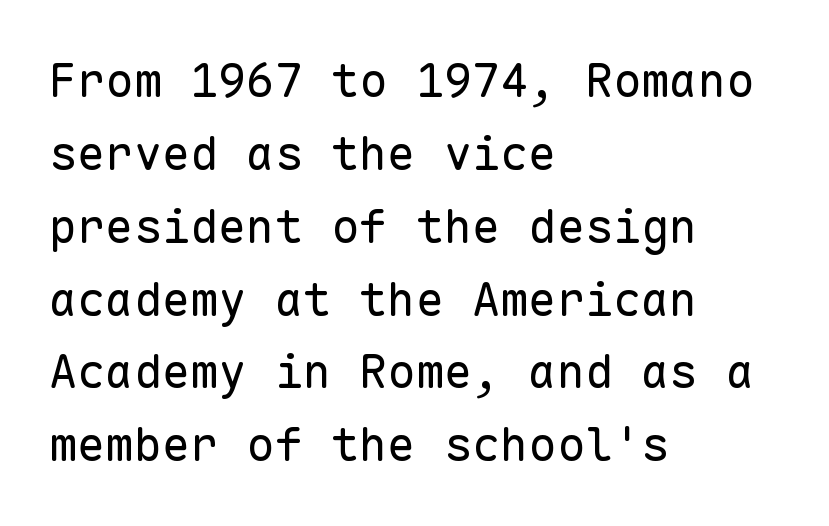
Compared with a centered layout, this one pins lines to the left instead. Is this a heavy cut? Hardly; it is regular or lighter. Line spacing here is normal. Nothing sits at the stroke ends, so this counts as sans-serif. The letters march in equal steps, a hallmark of fixed-pitch type.
